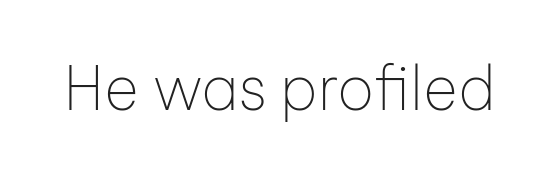
Q: Is the text bold? A: No.
Q: Is the text italic (slanted)? A: No, it is upright.
Q: Is the typeface a serif or a sans-serif typeface? A: Sans-serif.
Q: Is the text underlined? A: No.
Q: Is the spacing between letters normal or unusually wide? A: Normal.
Q: Width (condensed, normal, or wide)? A: Normal.
Q: Stroke contrast? A: Low.
Q: x-height? A: Medium.
Q: Monospaced? A: No.
